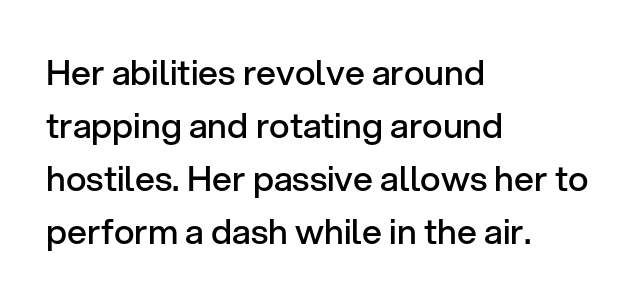
{"serif": "no", "italic": "no", "bold": "semi", "weight": "semibold", "width": "normal", "stroke_contrast": "low", "x_height": "medium", "monospaced": "no", "underline": "no", "align": "left", "line_spacing": "normal", "line_spacing_ratio": 1.51, "letter_spacing": "normal", "letter_spacing_em": 0.0, "glyph_px": 35}
